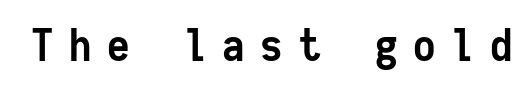
Q: Is the text bold? A: Yes.
Q: Is the text italic (slanted)? A: No, it is upright.
Q: Is the typeface a serif or a sans-serif typeface? A: Sans-serif.
Q: Is the text underlined? A: No.
Q: Is the spacing between letters normal or unusually wide? A: Unusually wide.
Q: Width (condensed, normal, or wide)? A: Condensed.
Q: Stroke contrast? A: Low.
Q: x-height? A: Medium.
Q: Monospaced? A: Yes.
